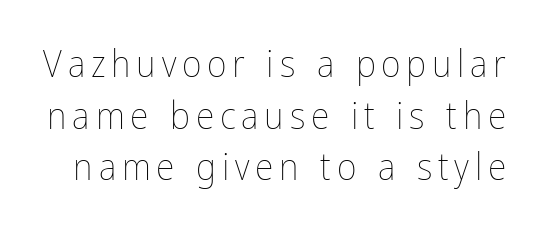
{"italic": "no", "bold": "no", "weight": "thin", "width": "condensed", "stroke_contrast": "low", "x_height": "medium", "monospaced": "no", "underline": "no", "line_spacing": "normal", "line_spacing_ratio": 1.36, "glyph_px": 38}
